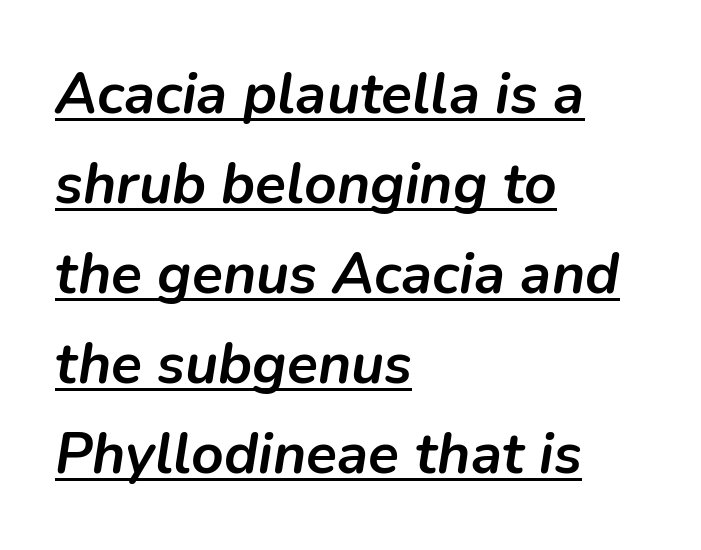
The image shows 57 px semibold type, italic (leaning right); set left-aligned, normal line spacing (1.58x), normal letter spacing, underlined; low stroke contrast and a medium x-height.
